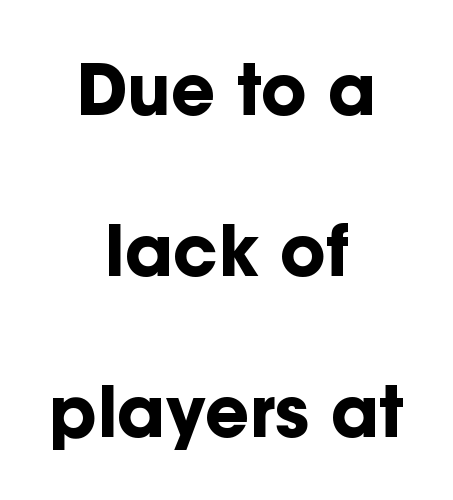
The image shows 69 px bold sans-serif type, upright; set centered, loose line spacing (2.33x), normal letter spacing, not underlined; low stroke contrast and a medium x-height.
